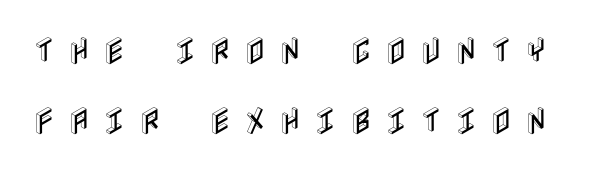
The image shows 30 px condensed type, upright; set loose line spacing (2.34x), unusually wide letter spacing (+0.44 em), not underlined; a large x-height.
